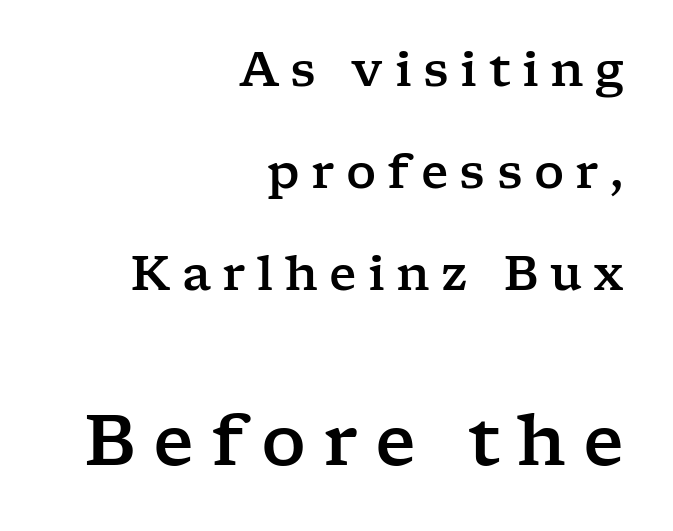
You could not count columns in this text — the font is proportionally spaced. Compare the two chunks: the lower has the greater cap height. Font category for this specimen: serif. Letter spacing: wide. The axis of the letterforms is exactly vertical. Nobody drew a line under any word here.
